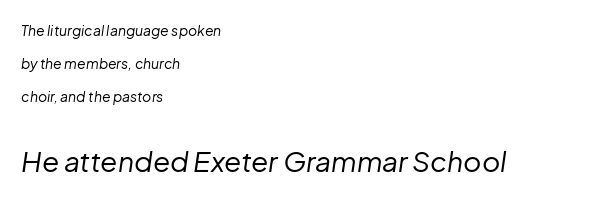
Q: Is the text bold? A: No.
Q: Is the text italic (slanted)? A: Yes, it leans right by about 8 degrees.
Q: Is the text underlined? A: No.
Q: How is the paragraph aligned? A: Left-aligned.
Q: Is the spacing between letters normal or unusually wide? A: Normal.
Q: Is the spacing between lines tight, normal or loose? A: Loose.
Q: Which block of text is set in a larger size, the first (top) or the second (bottom)? A: The second (bottom) one.
Q: Width (condensed, normal, or wide)? A: Normal.
Q: Stroke contrast? A: Low.
Q: x-height? A: Medium.
Q: Monospaced? A: No.
